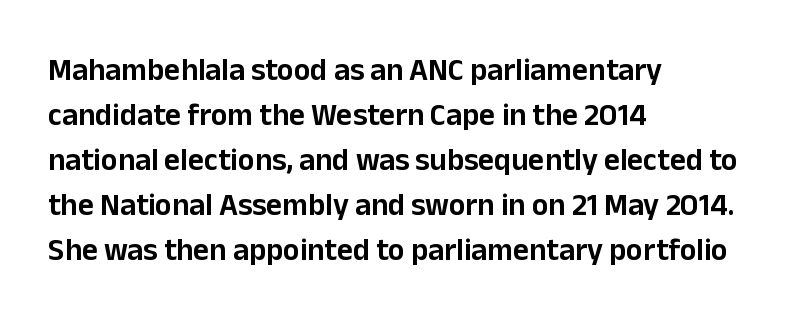
The image shows 31 px sans-serif type, upright; set left-aligned, normal line spacing (1.45x), normal letter spacing, not underlined; low stroke contrast and a medium x-height.
